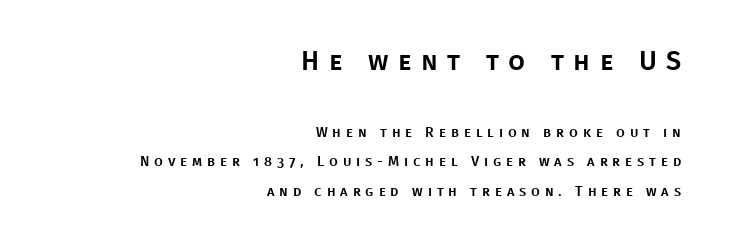
The image shows 27 px text type, upright; set right-aligned, loose line spacing (2.09x), unusually wide letter spacing (+0.35 em), not underlined; the first (top) block is 1.93x larger.
